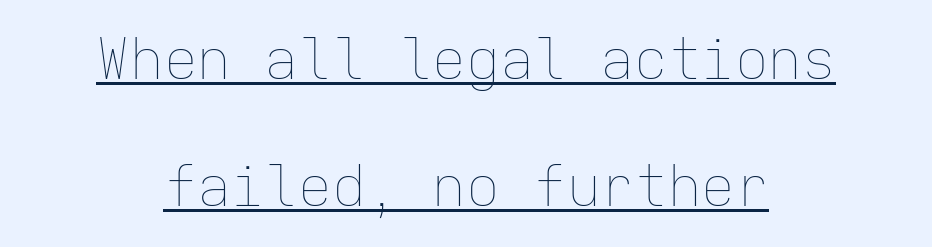
{"italic": "no", "bold": "no", "weight": "thin", "width": "normal", "stroke_contrast": "low", "x_height": "medium", "monospaced": "yes", "underline": "yes", "align": "center", "line_spacing": "loose", "line_spacing_ratio": 2.27, "letter_spacing": "normal", "letter_spacing_em": 0.0, "glyph_px": 56}
